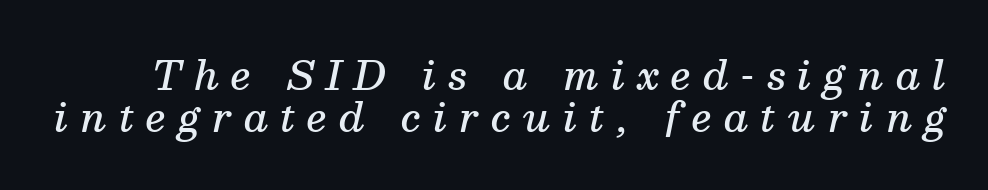
{"serif": "yes", "italic": "yes", "lean": "right", "slant_degrees": 13, "bold": "semi", "weight": "semibold", "width": "normal", "stroke_contrast": "medium", "x_height": "medium", "monospaced": "no", "underline": "no", "line_spacing": "tight", "line_spacing_ratio": 1.07, "letter_spacing": "wide", "letter_spacing_em": 0.31, "glyph_px": 39}
